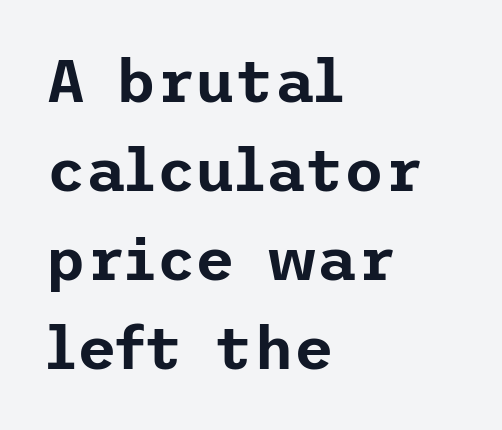
No word sits above an underline. A sans-serif font was chosen for this passage. What stands out about the letter spacing? Nothing — it is the standard amount. Characters remain perfectly vertical along every line.
